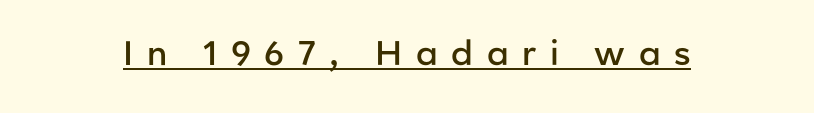
Q: Is the text bold? A: Semi-bold.
Q: Is the text italic (slanted)? A: No, it is upright.
Q: Is the typeface a serif or a sans-serif typeface? A: Sans-serif.
Q: Is the text underlined? A: Yes.
Q: Is the spacing between letters normal or unusually wide? A: Unusually wide.
Q: Width (condensed, normal, or wide)? A: Normal.
Q: Stroke contrast? A: Low.
Q: x-height? A: Medium.
Q: Monospaced? A: No.
